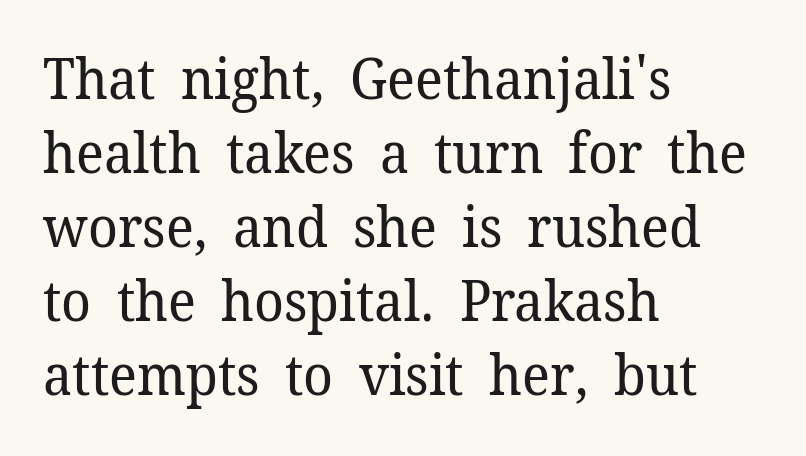
Q: Is the text bold? A: No.
Q: Is the text italic (slanted)? A: No, it is upright.
Q: Is the typeface a serif or a sans-serif typeface? A: Serif.
Q: Is the text underlined? A: No.
Q: How is the paragraph aligned? A: Left-aligned.
Q: Is the spacing between letters normal or unusually wide? A: Normal.
Q: Is the spacing between lines tight, normal or loose? A: Normal.
Q: Width (condensed, normal, or wide)? A: Normal.
Q: Stroke contrast? A: Low.
Q: x-height? A: Medium.
Q: Monospaced? A: No.
